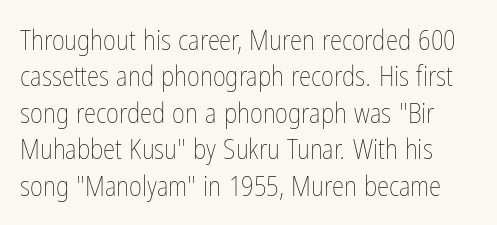
{"italic": "no", "bold": "no", "weight": "thin", "width": "condensed", "stroke_contrast": "low", "x_height": "medium", "monospaced": "no", "underline": "no", "line_spacing": "normal", "line_spacing_ratio": 1.3, "letter_spacing": "normal", "letter_spacing_em": 0.0, "glyph_px": 28}
